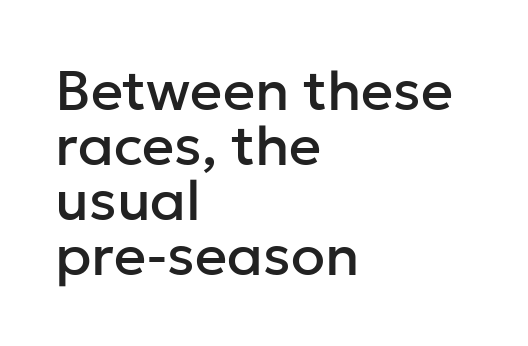
Q: Is the text italic (slanted)? A: No, it is upright.
Q: Is the typeface a serif or a sans-serif typeface? A: Sans-serif.
Q: Is the text underlined? A: No.
Q: How is the paragraph aligned? A: Left-aligned.
Q: Is the spacing between letters normal or unusually wide? A: Normal.
Q: Is the spacing between lines tight, normal or loose? A: Tight.
Q: Width (condensed, normal, or wide)? A: Normal.
Q: Stroke contrast? A: Low.
Q: x-height? A: Medium.
Q: Monospaced? A: No.
